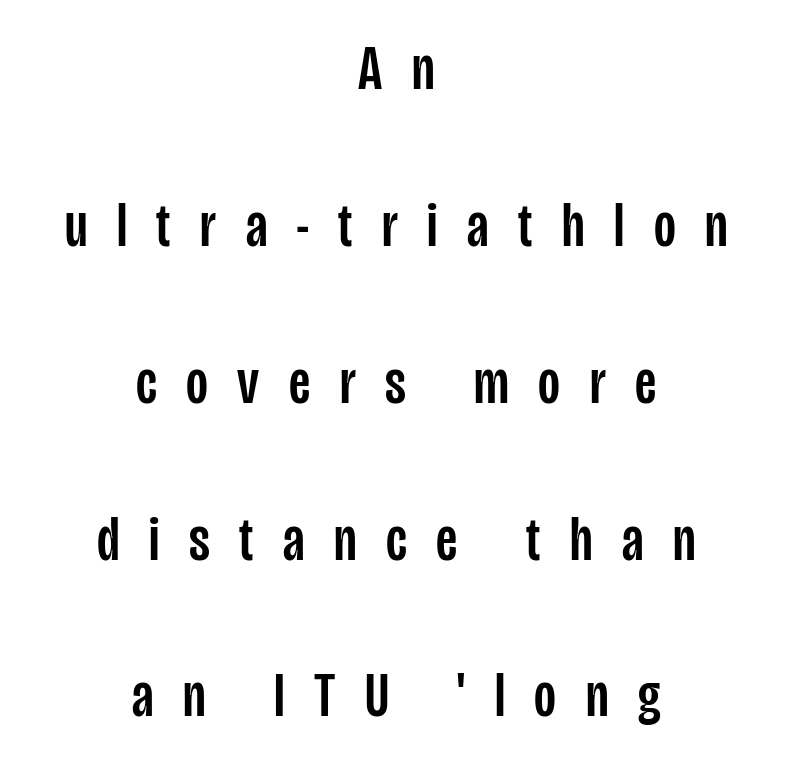
{"serif": "no", "italic": "no", "width": "condensed", "stroke_contrast": "low", "x_height": "large", "monospaced": "no", "underline": "no", "align": "center", "line_spacing": "loose", "line_spacing_ratio": 2.49, "letter_spacing": "wide", "letter_spacing_em": 0.47, "glyph_px": 63}
